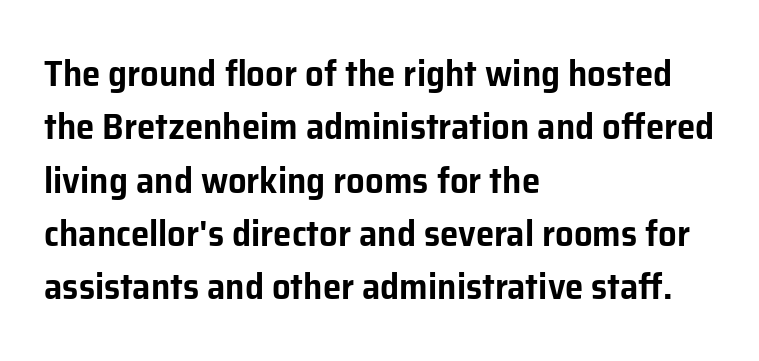
{"serif": "no", "italic": "no", "width": "normal", "stroke_contrast": "low", "x_height": "medium", "monospaced": "no", "underline": "no", "align": "left", "line_spacing": "normal", "line_spacing_ratio": 1.44, "letter_spacing": "normal", "letter_spacing_em": 0.0, "glyph_px": 37}
